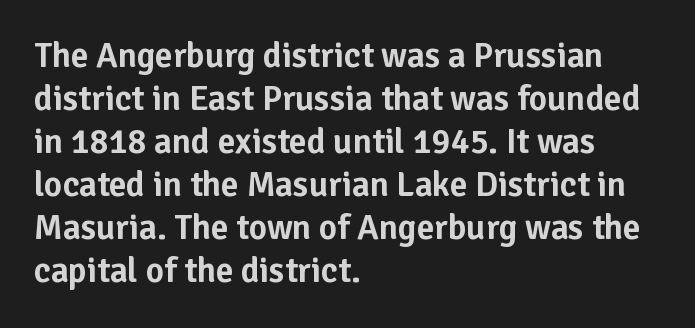
Q: Is the text italic (slanted)? A: No, it is upright.
Q: Is the typeface a serif or a sans-serif typeface? A: Sans-serif.
Q: Is the text underlined? A: No.
Q: How is the paragraph aligned? A: Left-aligned.
Q: Is the spacing between letters normal or unusually wide? A: Normal.
Q: Width (condensed, normal, or wide)? A: Normal.
Q: Stroke contrast? A: Low.
Q: x-height? A: Medium.
Q: Monospaced? A: No.
